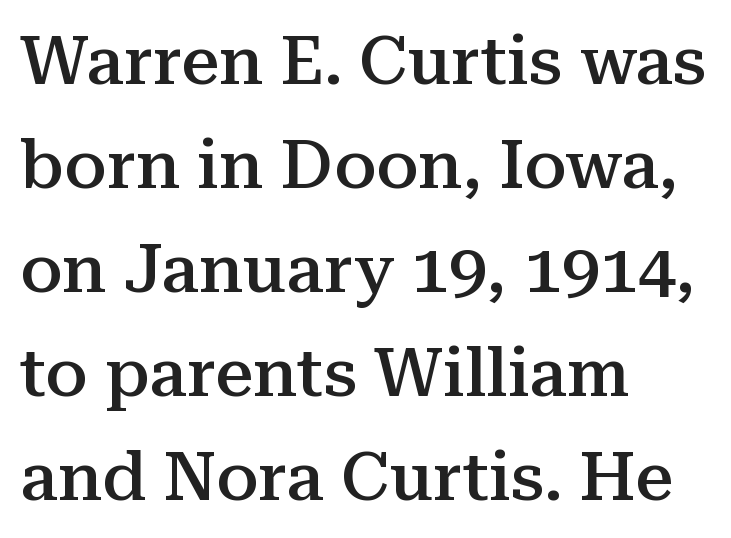
Q: Is the text bold? A: Semi-bold.
Q: Is the text italic (slanted)? A: No, it is upright.
Q: Is the typeface a serif or a sans-serif typeface? A: Serif.
Q: Is the text underlined? A: No.
Q: How is the paragraph aligned? A: Left-aligned.
Q: Is the spacing between letters normal or unusually wide? A: Normal.
Q: Is the spacing between lines tight, normal or loose? A: Normal.
Q: Width (condensed, normal, or wide)? A: Normal.
Q: Stroke contrast? A: Medium.
Q: x-height? A: Medium.
Q: Monospaced? A: No.
